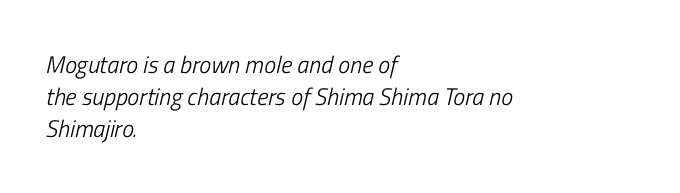
{"italic": "yes", "lean": "right", "slant_degrees": 13, "bold": "no", "underline": "no", "align": "left", "line_spacing": "normal", "line_spacing_ratio": 1.34, "letter_spacing": "normal", "letter_spacing_em": 0.0, "glyph_px": 24}
